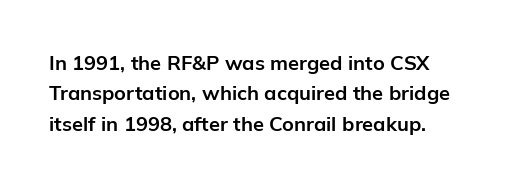
Heavy, bold letterforms. The rendering anchors every line to the left-hand side. The line-height multiplier appears to be the usual default. Style check: upright. There is no visible air inserted between adjacent glyphs. Descenders hang freely into open space.
